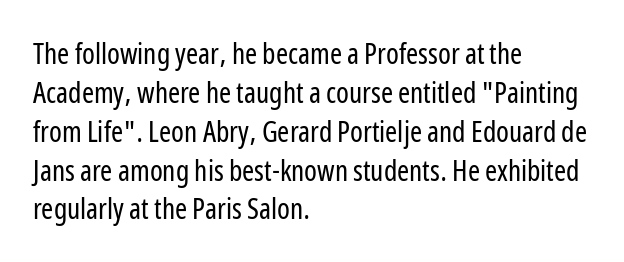
The image shows 29 px regular-weight, condensed sans-serif type, upright; set left-aligned, normal line spacing (1.34x), normal letter spacing, not underlined; low stroke contrast and a medium x-height.
